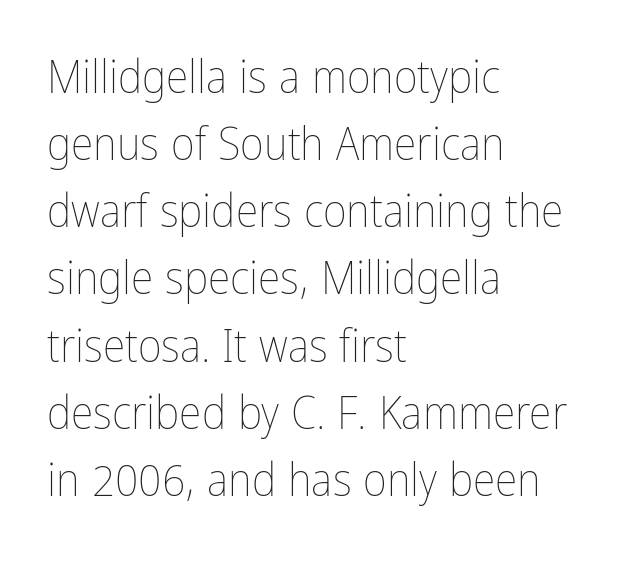
The image shows 46 px thin, condensed type, upright; set left-aligned, normal line spacing (1.46x), normal letter spacing, not underlined; low stroke contrast and a medium x-height.
